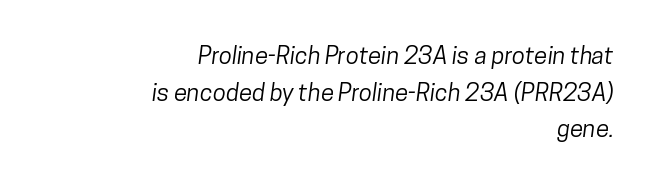
The image shows 24 px text type; set right-aligned, normal line spacing (1.53x), normal letter spacing, not underlined.
